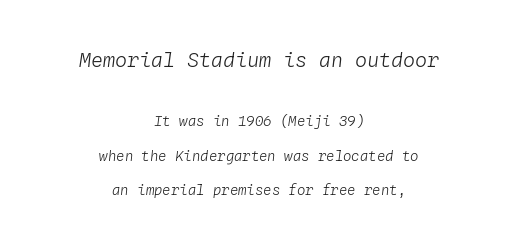
Q: Is the text bold? A: No.
Q: Is the text italic (slanted)? A: Yes, it leans right by about 4 degrees.
Q: Is the text underlined? A: No.
Q: How is the paragraph aligned? A: Centered.
Q: Is the spacing between letters normal or unusually wide? A: Normal.
Q: Is the spacing between lines tight, normal or loose? A: Loose.
Q: Which block of text is set in a larger size, the first (top) or the second (bottom)? A: The first (top) one.
